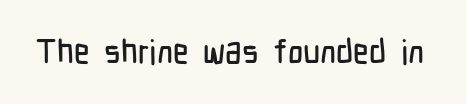
Honestly, the letter spacing is just normal — you wouldn't notice it. The typeface chosen for these lines omits serifs. Looks like regular typesetting: each glyph gets only the width it needs. In terms of posture, this sample is upright. Clear beneath every line of the passage.
